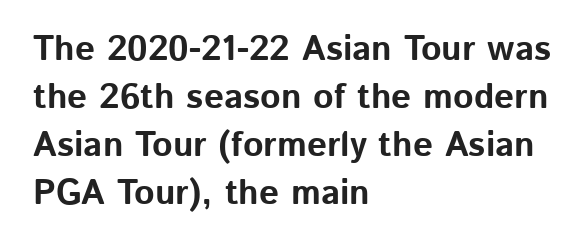
The image shows 35 px bold sans-serif type, upright; set left-aligned, normal line spacing (1.37x), normal letter spacing, not underlined; low stroke contrast and a medium x-height.
